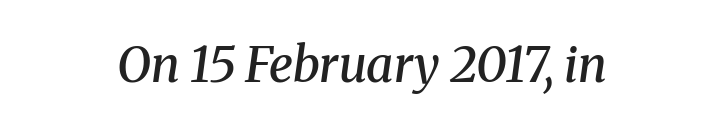
{"serif": "yes", "italic": "yes", "lean": "right", "slant_degrees": 8, "bold": "semi", "weight": "semibold", "width": "normal", "stroke_contrast": "medium", "x_height": "medium", "monospaced": "no", "underline": "no", "align": "center", "letter_spacing": "normal", "letter_spacing_em": 0.0, "glyph_px": 49}
